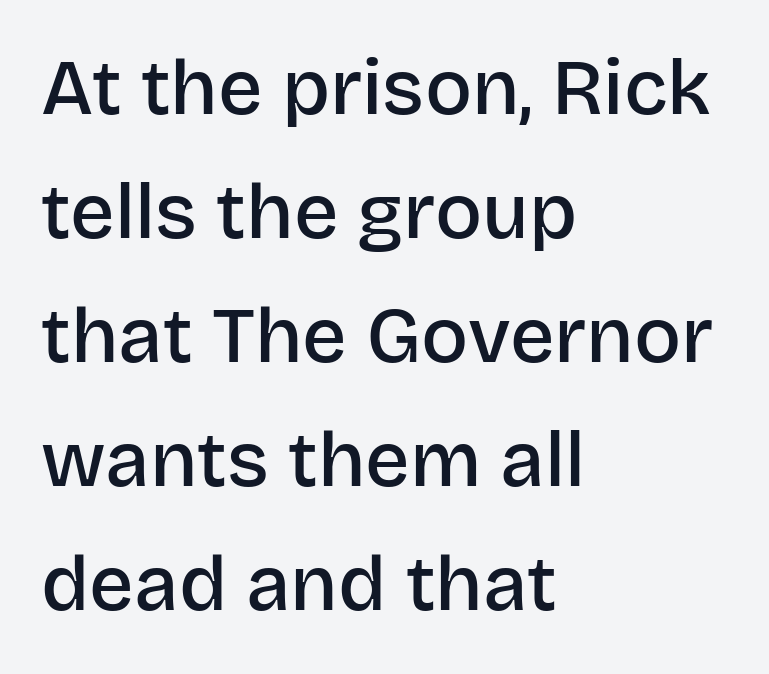
Q: Is the text bold? A: Semi-bold.
Q: Is the text italic (slanted)? A: No, it is upright.
Q: Is the typeface a serif or a sans-serif typeface? A: Sans-serif.
Q: Is the text underlined? A: No.
Q: How is the paragraph aligned? A: Left-aligned.
Q: Is the spacing between letters normal or unusually wide? A: Normal.
Q: Is the spacing between lines tight, normal or loose? A: Normal.
Q: Width (condensed, normal, or wide)? A: Normal.
Q: Stroke contrast? A: Low.
Q: x-height? A: Large.
Q: Monospaced? A: No.
